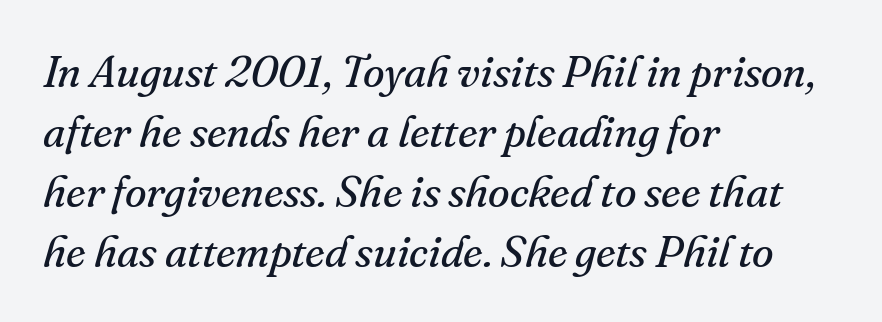
Whoever set this chose a conventional vertical rhythm. Letters have the restrained weight of plain body copy at most. Quick note: italic. The paragraph has a hard left edge and a soft right edge. The letterforms sit shoulder to shoulder at normal distance. What kind of face is this? One with serifs.
